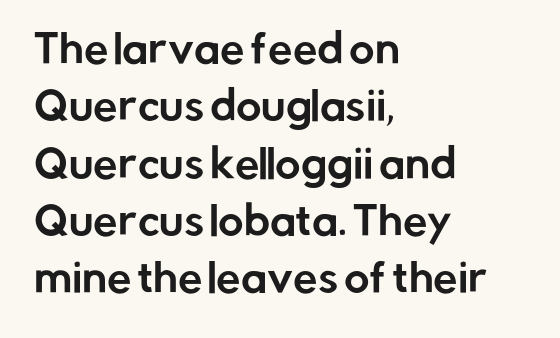
Q: Is the text italic (slanted)? A: No, it is upright.
Q: Is the typeface a serif or a sans-serif typeface? A: Sans-serif.
Q: Is the text underlined? A: No.
Q: How is the paragraph aligned? A: Left-aligned.
Q: Is the spacing between letters normal or unusually wide? A: Normal.
Q: Is the spacing between lines tight, normal or loose? A: Normal.
Q: Width (condensed, normal, or wide)? A: Normal.
Q: Stroke contrast? A: Low.
Q: x-height? A: Medium.
Q: Monospaced? A: No.
